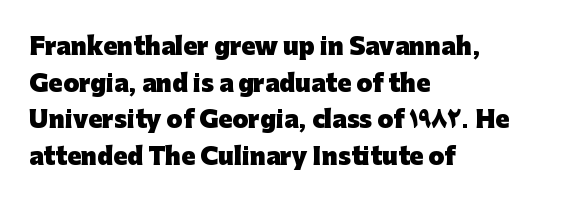
Visually the block forms a straight wall on the left and a jagged coastline on the right. The letters are bold, with thick, heavy strokes. The gap between lines stays unmarked. This sample keeps an unexceptional amount of space between lines. The horizontal fit of the characters is conventional and even. Vertical strokes here are truly vertical.
